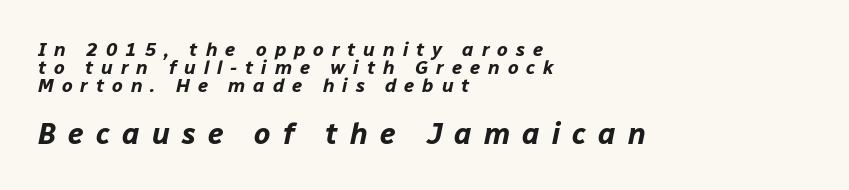
Q: Is the text bold? A: Yes.
Q: Is the text italic (slanted)? A: Yes, it leans right by about 12 degrees.
Q: Is the text underlined? A: No.
Q: How is the paragraph aligned? A: Left-aligned.
Q: Is the spacing between letters normal or unusually wide? A: Unusually wide.
Q: Is the spacing between lines tight, normal or loose? A: Tight.
Q: Which block of text is set in a larger size, the first (top) or the second (bottom)? A: The second (bottom) one.
Q: Width (condensed, normal, or wide)? A: Normal.
Q: Stroke contrast? A: Low.
Q: x-height? A: Medium.
Q: Monospaced? A: No.
